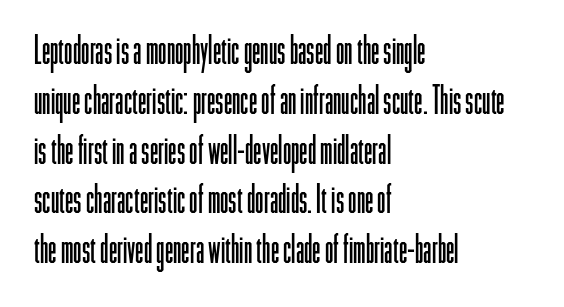
The image shows 38 px light, condensed sans-serif type, upright; set left-aligned, normal line spacing (1.31x), normal letter spacing, not underlined; low stroke contrast and a medium x-height.
